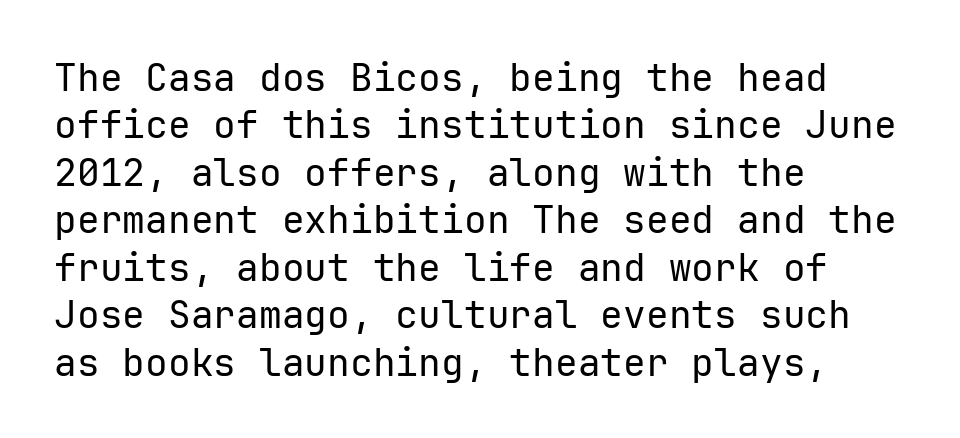
Q: Is the text bold? A: No.
Q: Is the text italic (slanted)? A: No, it is upright.
Q: Is the typeface a serif or a sans-serif typeface? A: Sans-serif.
Q: Is the text underlined? A: No.
Q: How is the paragraph aligned? A: Left-aligned.
Q: Is the spacing between letters normal or unusually wide? A: Normal.
Q: Is the spacing between lines tight, normal or loose? A: Normal.
Q: Width (condensed, normal, or wide)? A: Normal.
Q: Stroke contrast? A: Low.
Q: x-height? A: Medium.
